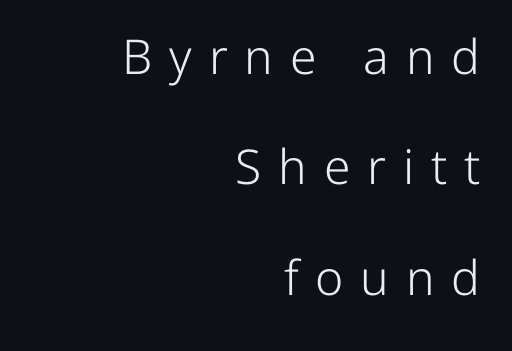
The image shows 48 px light sans-serif type, upright; set right-aligned, loose line spacing (2.3x), unusually wide letter spacing (+0.35 em), not underlined; low stroke contrast and a medium x-height.
